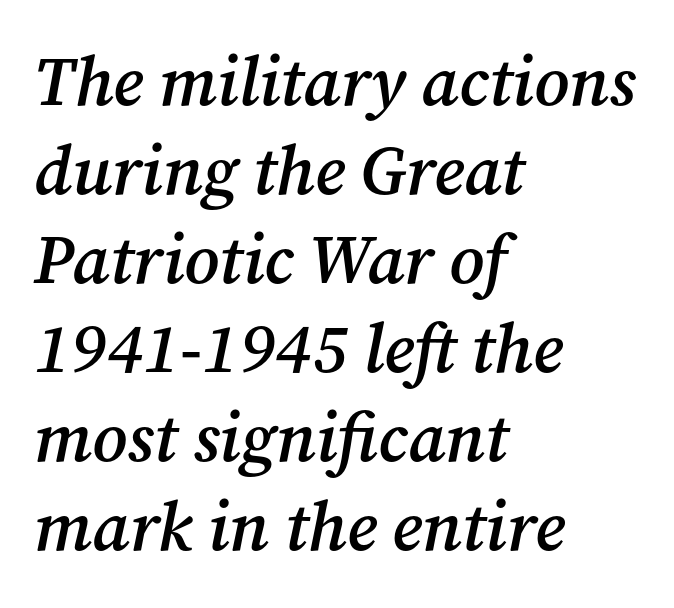
The image shows 69 px semibold serif type, italic (leaning right); set left-aligned, normal line spacing (1.29x), normal letter spacing, not underlined; medium stroke contrast and a medium x-height.
